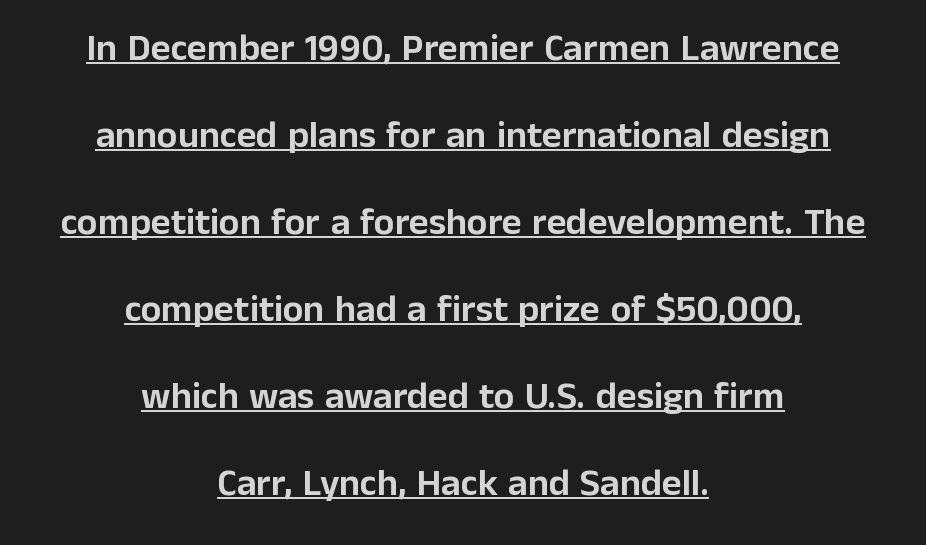
Each new line begins a long way beneath the previous one. Which margin do the lines hug? Neither — every line sits in the middle. Somebody hit Ctrl+U on this one — the words are underlined. Unlike italic type, these characters show no tilt at all. Unlike a traditional serif, this face leaves its strokes unadorned.
